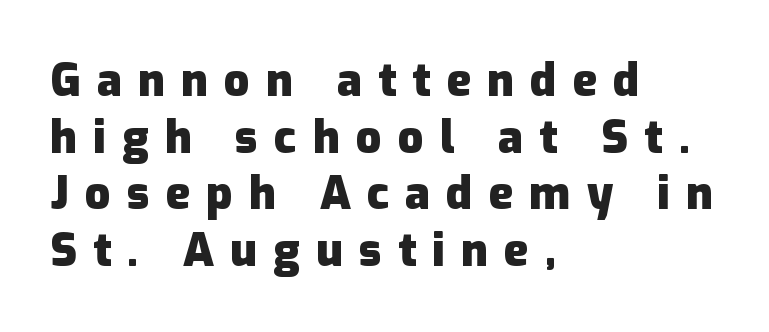
Q: Is the text bold? A: Yes.
Q: Is the text italic (slanted)? A: No, it is upright.
Q: Is the typeface a serif or a sans-serif typeface? A: Sans-serif.
Q: Is the text underlined? A: No.
Q: How is the paragraph aligned? A: Left-aligned.
Q: Is the spacing between letters normal or unusually wide? A: Unusually wide.
Q: Is the spacing between lines tight, normal or loose? A: Normal.
Q: Width (condensed, normal, or wide)? A: Normal.
Q: Stroke contrast? A: Low.
Q: x-height? A: Medium.
Q: Monospaced? A: No.
